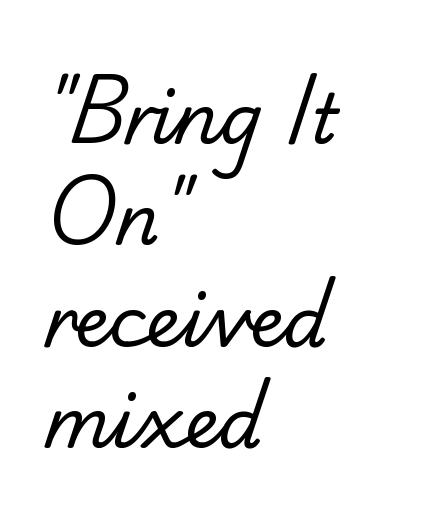
{"serif": "no", "bold": "no", "weight": "regular", "width": "normal", "stroke_contrast": "low", "x_height": "small", "monospaced": "no", "underline": "no", "align": "left", "line_spacing": "normal", "line_spacing_ratio": 1.45, "letter_spacing": "normal", "letter_spacing_em": 0.0, "glyph_px": 70}
